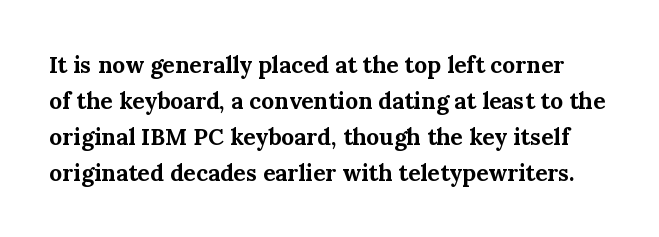
The foot of each line stays bare and open. Designer's note — italics off, roman on. Heavy-handed strokes throughout: this text is bold. Whoever set this chose a conventional vertical rhythm. How are the letters spaced? Ordinarily, with no added tracking.
